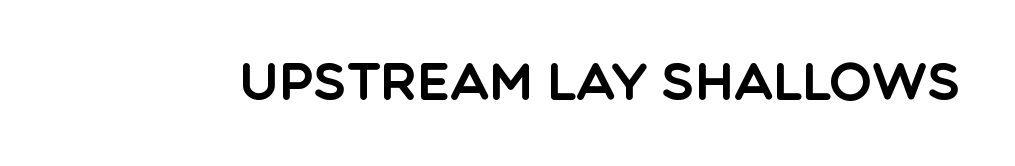
Q: Is the text italic (slanted)? A: No, it is upright.
Q: Is the typeface a serif or a sans-serif typeface? A: Sans-serif.
Q: Is the text underlined? A: No.
Q: Is the spacing between letters normal or unusually wide? A: Normal.
Q: Width (condensed, normal, or wide)? A: Normal.
Q: x-height? A: Large.
Q: Monospaced? A: No.
